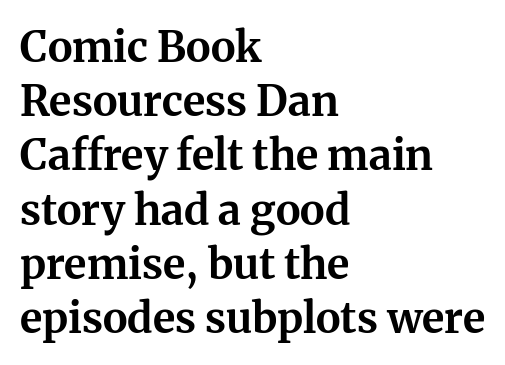
Q: Is the text bold? A: Yes.
Q: Is the text italic (slanted)? A: No, it is upright.
Q: Is the typeface a serif or a sans-serif typeface? A: Serif.
Q: Is the text underlined? A: No.
Q: How is the paragraph aligned? A: Left-aligned.
Q: Is the spacing between letters normal or unusually wide? A: Normal.
Q: Is the spacing between lines tight, normal or loose? A: Normal.
Q: Width (condensed, normal, or wide)? A: Normal.
Q: Stroke contrast? A: Medium.
Q: x-height? A: Medium.
Q: Monospaced? A: No.
